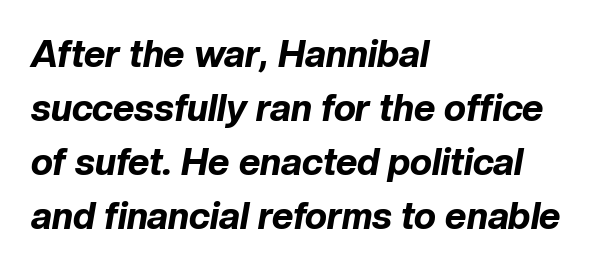
Q: Is the text bold? A: Yes.
Q: Is the text italic (slanted)? A: Yes, it leans right by about 10 degrees.
Q: Is the text underlined? A: No.
Q: How is the paragraph aligned? A: Left-aligned.
Q: Is the spacing between letters normal or unusually wide? A: Normal.
Q: Is the spacing between lines tight, normal or loose? A: Normal.
Q: Width (condensed, normal, or wide)? A: Normal.
Q: Stroke contrast? A: Low.
Q: x-height? A: Medium.
Q: Monospaced? A: No.
